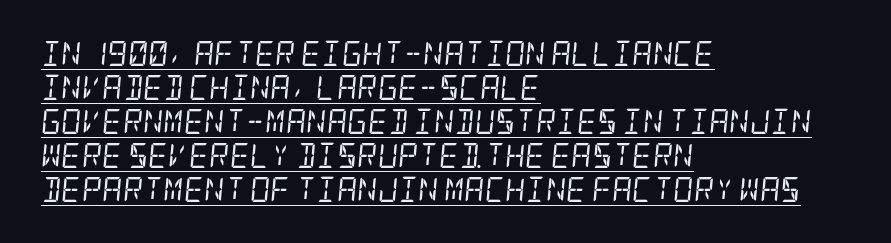
The image shows 25 px text type, italic (leaning right); set left-aligned, normal line spacing (1.36x), normal letter spacing, underlined.
